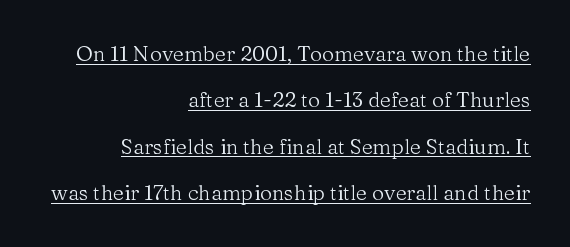
Notice how the passage keeps a crisp vertical edge on the right only. Students, observe: this is what heavily led, spacious text looks like. The words here are underlined. The typeface has the unassuming heft of standard copy or less. Italic? Not at all — the glyphs are vertical.
